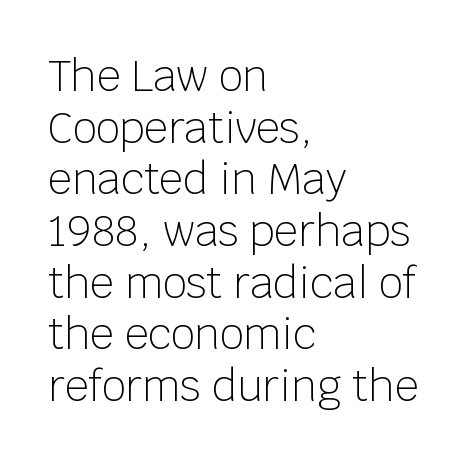
Spacing verdict: proportional, widths tailored to each character. Glyph-to-glyph distance matches everyday printed text. Every stem runs plumb, perpendicular to the baseline. Unmarked baselines from the first word to the last. The font sits on the lighter half of the weight spectrum, regular included.
